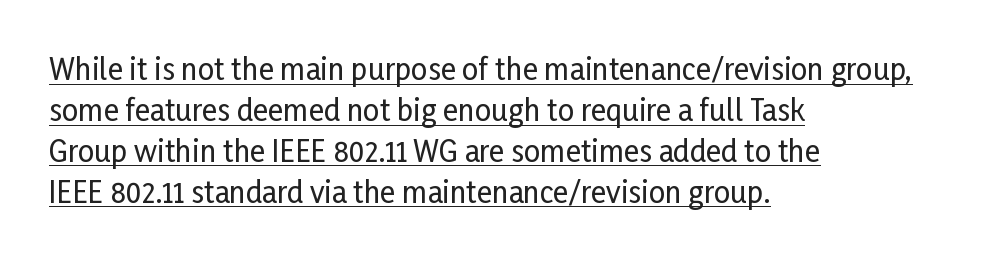
Q: Is the text italic (slanted)? A: No, it is upright.
Q: Is the typeface a serif or a sans-serif typeface? A: Sans-serif.
Q: Is the text underlined? A: Yes.
Q: How is the paragraph aligned? A: Left-aligned.
Q: Is the spacing between letters normal or unusually wide? A: Normal.
Q: Is the spacing between lines tight, normal or loose? A: Normal.
Q: Width (condensed, normal, or wide)? A: Condensed.
Q: Stroke contrast? A: Low.
Q: x-height? A: Medium.
Q: Monospaced? A: No.
